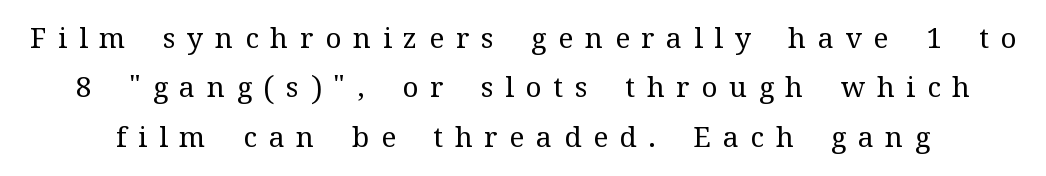
{"serif": "yes", "italic": "no", "bold": "no", "weight": "regular", "width": "normal", "stroke_contrast": "medium", "x_height": "medium", "monospaced": "no", "underline": "no", "line_spacing_ratio": 1.76, "letter_spacing": "wide", "letter_spacing_em": 0.42, "glyph_px": 28}
